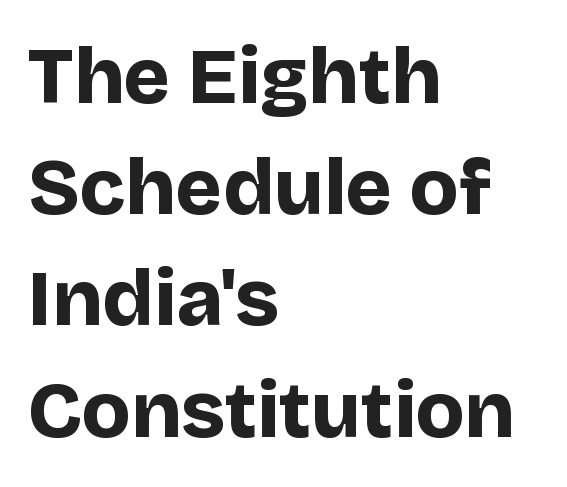
{"serif": "no", "italic": "no", "bold": "yes", "weight": "bold", "width": "normal", "stroke_contrast": "low", "x_height": "large", "monospaced": "no", "underline": "no", "align": "left", "line_spacing": "normal", "line_spacing_ratio": 1.39, "letter_spacing": "normal", "letter_spacing_em": 0.0, "glyph_px": 80}
